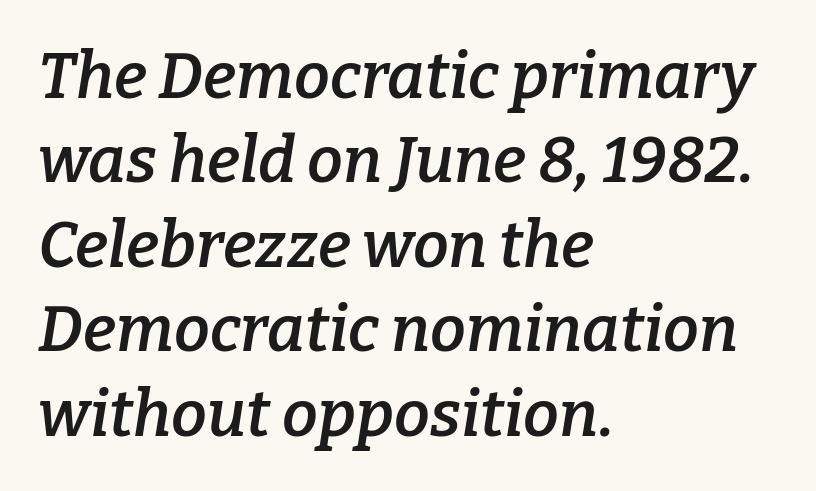
Horizontally, the lines are justified to the leading edge only. Regarding leading, the lines here are spaced in the standard way. This sample has the flowing, uneven cadence of proportional lettering. Is the type bold? Partly — it's a semibold, heavier than regular but not fully bold.
